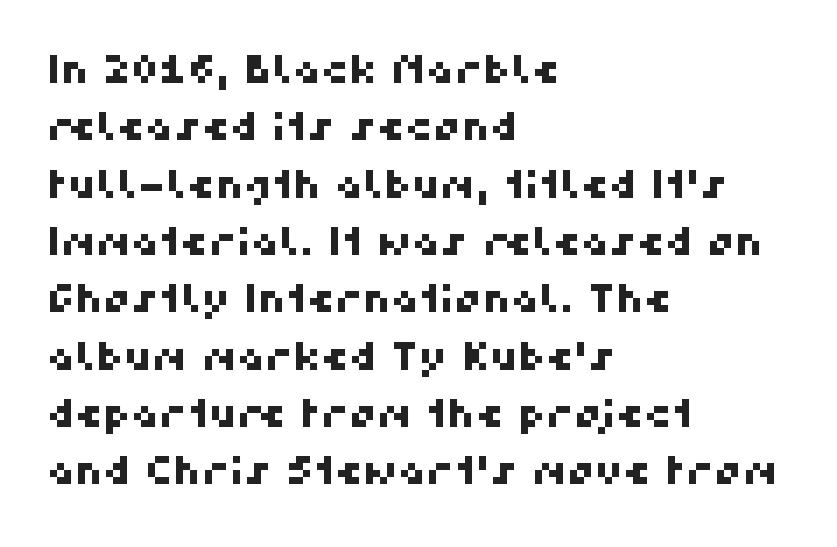
{"serif": "no", "width": "normal", "stroke_contrast": "high", "x_height": "medium", "monospaced": "no", "underline": "no", "align": "left", "line_spacing": "normal", "line_spacing_ratio": 1.47, "letter_spacing": "normal", "letter_spacing_em": 0.0, "glyph_px": 39}
